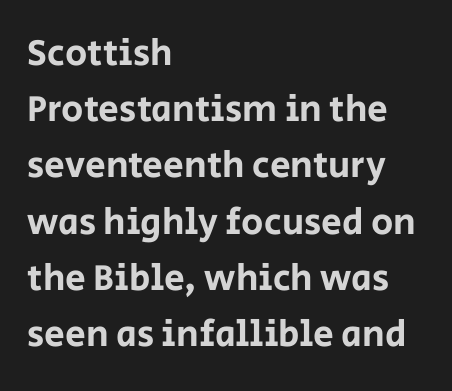
The rendering uses natural spacing where letterforms have individual widths. In terms of posture, this sample is upright. Compared with typical paragraphs, the rows here are spaced about the same. Each row of text sits above clean, open space.
